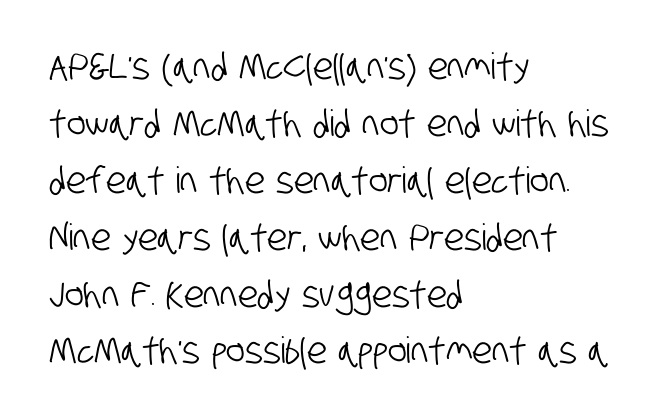
{"serif": "no", "width": "condensed", "stroke_contrast": "low", "x_height": "large", "monospaced": "no", "underline": "no", "align": "left", "line_spacing": "normal", "line_spacing_ratio": 1.58, "letter_spacing": "normal", "letter_spacing_em": 0.0, "glyph_px": 36}
